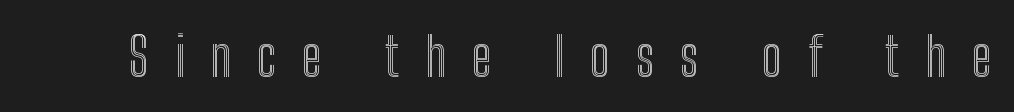
Q: Is the text italic (slanted)? A: No, it is upright.
Q: Is the text underlined? A: No.
Q: Is the spacing between letters normal or unusually wide? A: Unusually wide.
Q: Width (condensed, normal, or wide)? A: Condensed.
Q: x-height? A: Medium.
Q: Monospaced? A: No.
